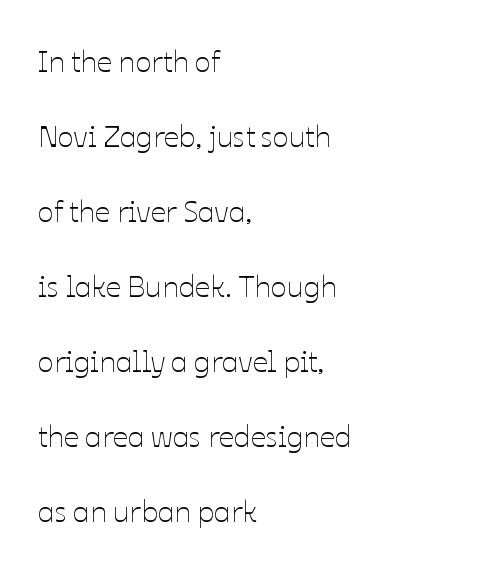
This is roman type, the default non-slanted kind. Look at the tracking — it's just the regular setting, nothing added. The characters are drawn with everyday or finer stroke widths. Underline: absent.
